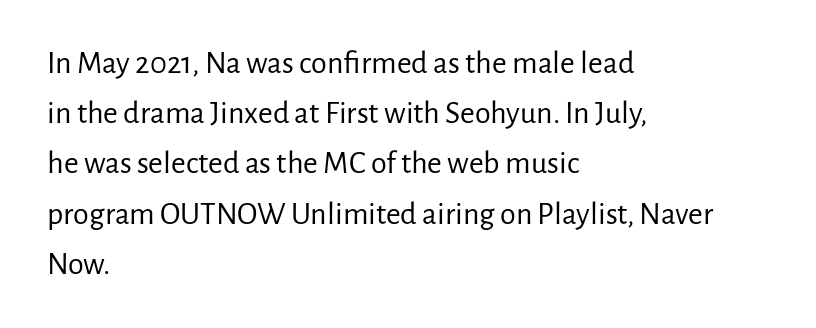
{"serif": "no", "italic": "no", "bold": "no", "weight": "regular", "width": "normal", "stroke_contrast": "low", "x_height": "medium", "monospaced": "no", "underline": "no", "align": "left", "line_spacing": "normal", "line_spacing_ratio": 1.57, "letter_spacing": "normal", "letter_spacing_em": 0.0, "glyph_px": 32}
